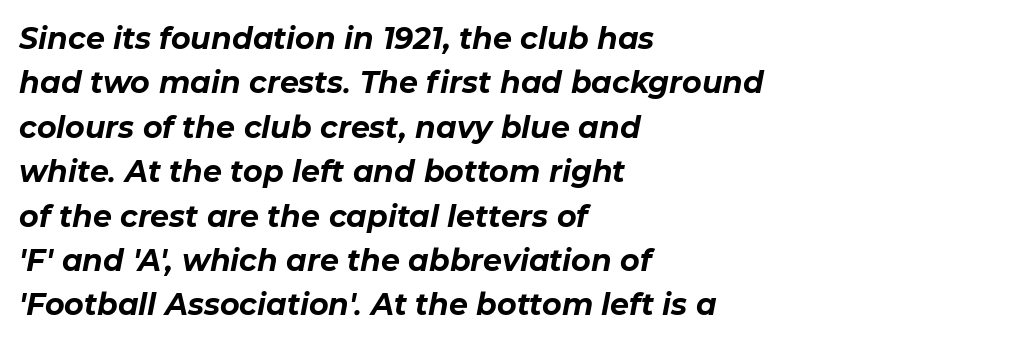
Leading matches the norm, producing a regular column. Emphasis by weight is at full strength: bold. Just letters on the line, the space beneath them empty. The paragraph has a hard left edge and a soft right edge.
